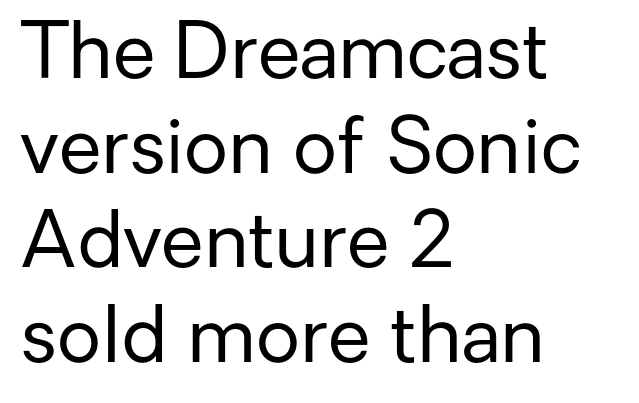
Q: Is the text bold? A: No.
Q: Is the text italic (slanted)? A: No, it is upright.
Q: Is the typeface a serif or a sans-serif typeface? A: Sans-serif.
Q: Is the text underlined? A: No.
Q: How is the paragraph aligned? A: Left-aligned.
Q: Is the spacing between letters normal or unusually wide? A: Normal.
Q: Width (condensed, normal, or wide)? A: Normal.
Q: Stroke contrast? A: Low.
Q: x-height? A: Medium.
Q: Monospaced? A: No.
